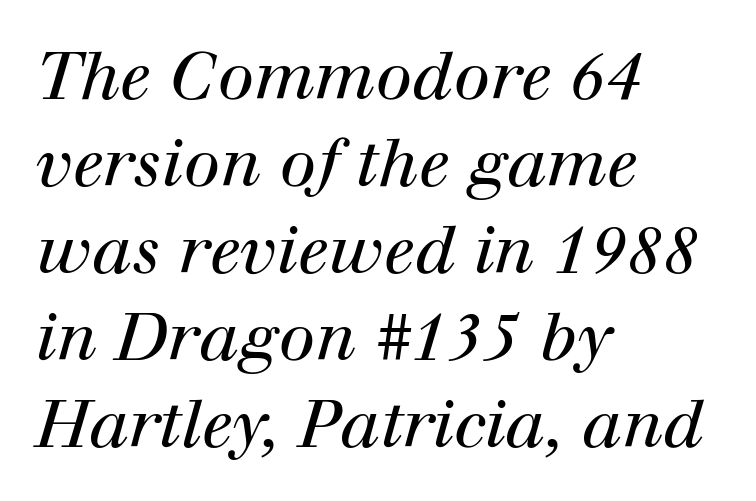
{"serif": "yes", "italic": "yes", "lean": "right", "slant_degrees": 12, "bold": "no", "weight": "regular", "width": "normal", "stroke_contrast": "high", "x_height": "medium", "monospaced": "no", "underline": "no", "align": "left", "line_spacing": "normal", "line_spacing_ratio": 1.32, "letter_spacing": "normal", "letter_spacing_em": 0.0, "glyph_px": 66}
